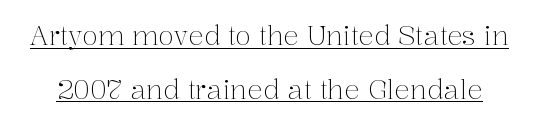
The image shows 26 px text type, upright; set loose line spacing (2.06x), normal letter spacing, underlined.
